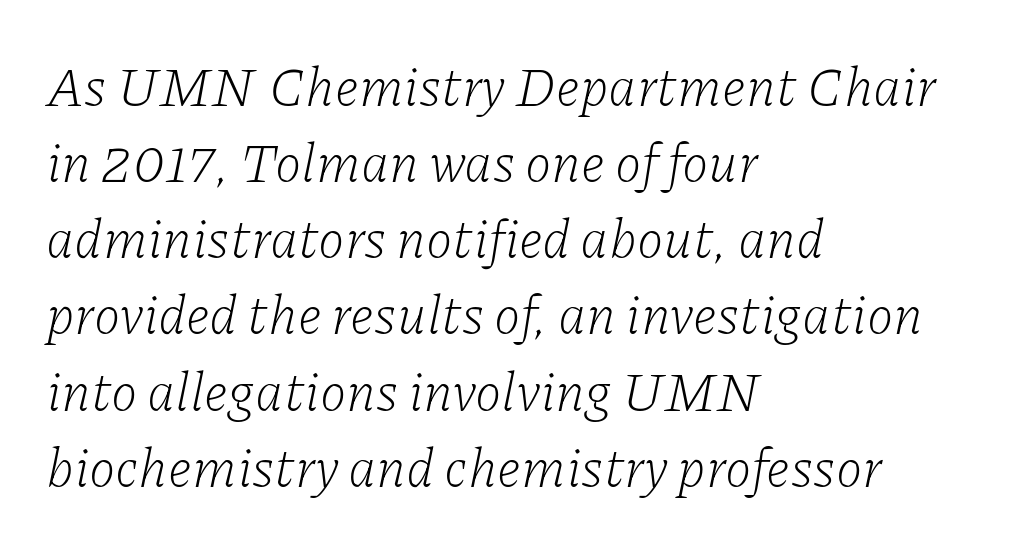
Q: Is the text bold? A: No.
Q: Is the text italic (slanted)? A: Yes, it leans right by about 11 degrees.
Q: Is the typeface a serif or a sans-serif typeface? A: Serif.
Q: Is the text underlined? A: No.
Q: How is the paragraph aligned? A: Left-aligned.
Q: Is the spacing between letters normal or unusually wide? A: Normal.
Q: Is the spacing between lines tight, normal or loose? A: Normal.
Q: Width (condensed, normal, or wide)? A: Normal.
Q: Stroke contrast? A: Low.
Q: x-height? A: Medium.
Q: Monospaced? A: No.
